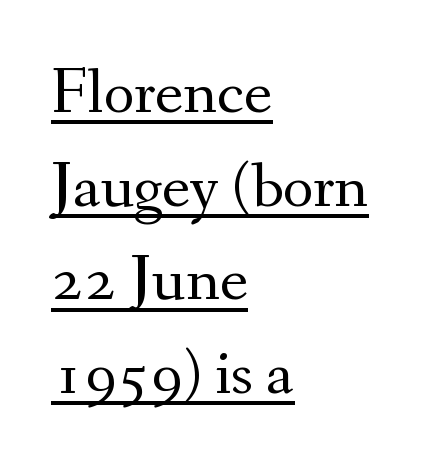
Q: Is the text bold? A: No.
Q: Is the text italic (slanted)? A: No, it is upright.
Q: Is the typeface a serif or a sans-serif typeface? A: Serif.
Q: Is the text underlined? A: Yes.
Q: How is the paragraph aligned? A: Left-aligned.
Q: Is the spacing between letters normal or unusually wide? A: Normal.
Q: Is the spacing between lines tight, normal or loose? A: Normal.
Q: Width (condensed, normal, or wide)? A: Normal.
Q: Stroke contrast? A: Medium.
Q: x-height? A: Small.
Q: Monospaced? A: No.
